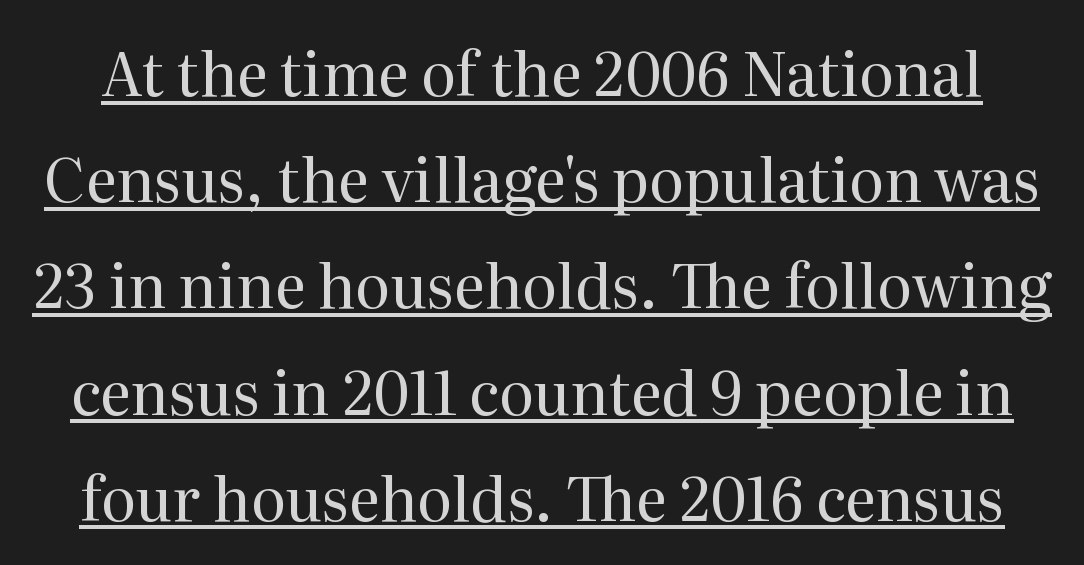
The image shows 60 px regular-weight serif type, upright; set line spacing 1.77x, normal letter spacing, underlined; medium stroke contrast and a medium x-height.
